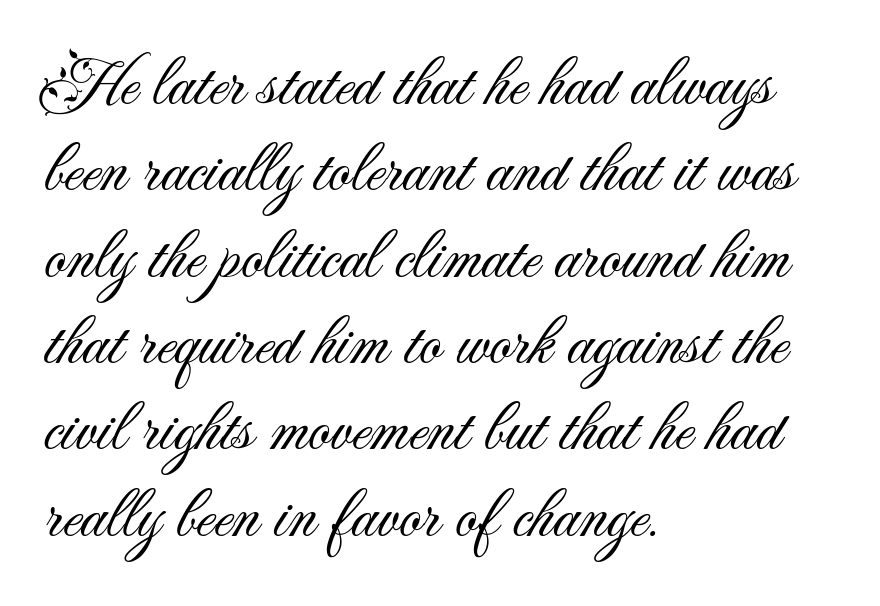
{"serif": "no", "bold": "no", "weight": "light", "width": "normal", "stroke_contrast": "medium", "x_height": "small", "monospaced": "no", "underline": "no", "align": "left", "line_spacing": "normal", "line_spacing_ratio": 1.27, "letter_spacing": "normal", "letter_spacing_em": 0.0, "glyph_px": 68}
